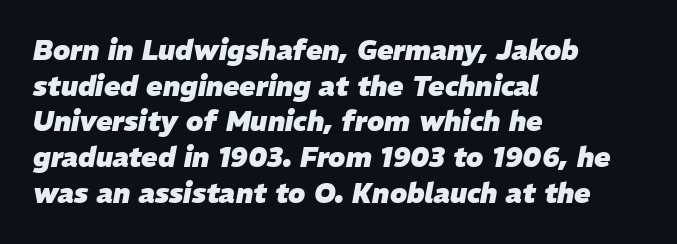
The zone under the glyphs is completely vacant. If you drew a ruler down the left edge, every line would touch it. You can tell it's italic because the verticals aren't actually vertical. The characters look thick and weighty, a clear bold. Regular leading.
